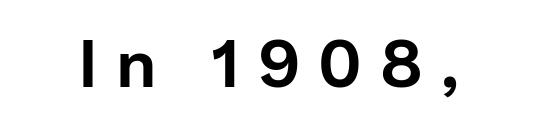
Q: Is the text italic (slanted)? A: No, it is upright.
Q: Is the typeface a serif or a sans-serif typeface? A: Sans-serif.
Q: Is the text underlined? A: No.
Q: Is the spacing between letters normal or unusually wide? A: Unusually wide.
Q: Width (condensed, normal, or wide)? A: Normal.
Q: Stroke contrast? A: Low.
Q: x-height? A: Medium.
Q: Monospaced? A: No.
